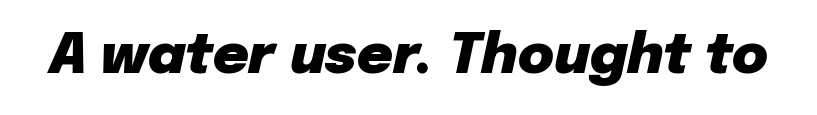
Q: Is the text bold? A: Yes.
Q: Is the text italic (slanted)? A: Yes, it leans right by about 12 degrees.
Q: Is the text underlined? A: No.
Q: Is the spacing between letters normal or unusually wide? A: Normal.
Q: Width (condensed, normal, or wide)? A: Normal.
Q: Stroke contrast? A: Low.
Q: x-height? A: Medium.
Q: Monospaced? A: No.
